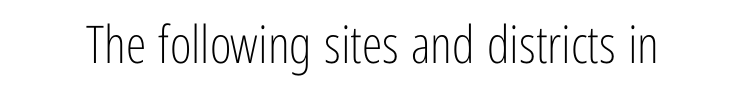
Q: Is the text bold? A: No.
Q: Is the text italic (slanted)? A: No, it is upright.
Q: Is the typeface a serif or a sans-serif typeface? A: Sans-serif.
Q: Is the text underlined? A: No.
Q: Is the spacing between letters normal or unusually wide? A: Normal.
Q: Width (condensed, normal, or wide)? A: Condensed.
Q: Stroke contrast? A: Low.
Q: x-height? A: Medium.
Q: Monospaced? A: No.
